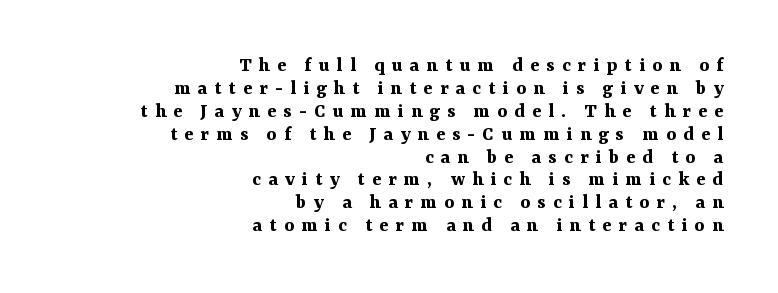
{"italic": "no", "bold": "yes", "underline": "no", "align": "right", "line_spacing": "tight", "line_spacing_ratio": 1.09, "letter_spacing": "wide", "letter_spacing_em": 0.34, "glyph_px": 21}
